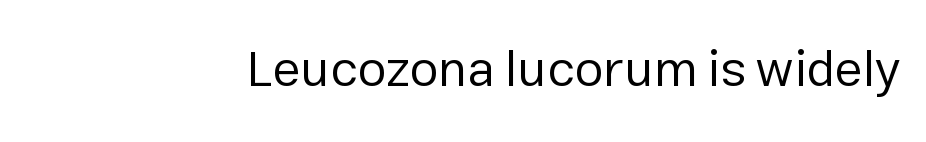
{"serif": "no", "italic": "no", "bold": "no", "weight": "regular", "width": "normal", "stroke_contrast": "low", "x_height": "medium", "monospaced": "no", "underline": "no", "align": "right", "letter_spacing": "normal", "letter_spacing_em": 0.0, "glyph_px": 51}
